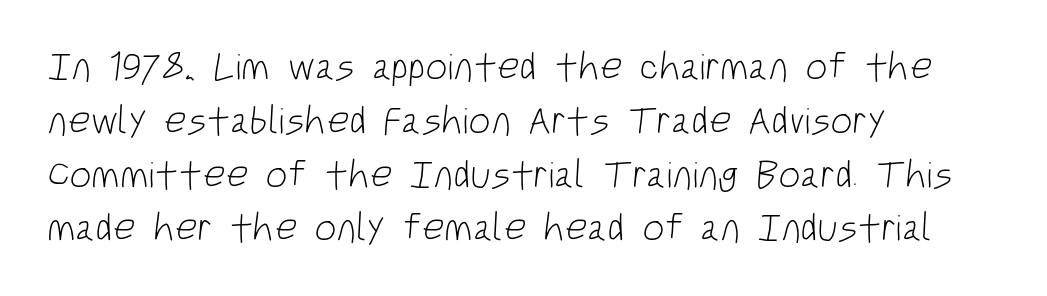
These glyphs show unthickened strokes, regular width or finer. The face used here is proportionally spaced, like ordinary book or web type. How are the letters spaced? Ordinarily, with no added tracking. Each new line begins a customary step beneath the previous one. The passage shown is typeset with a sans-serif family. Line beginnings align vertically; line endings do not.
